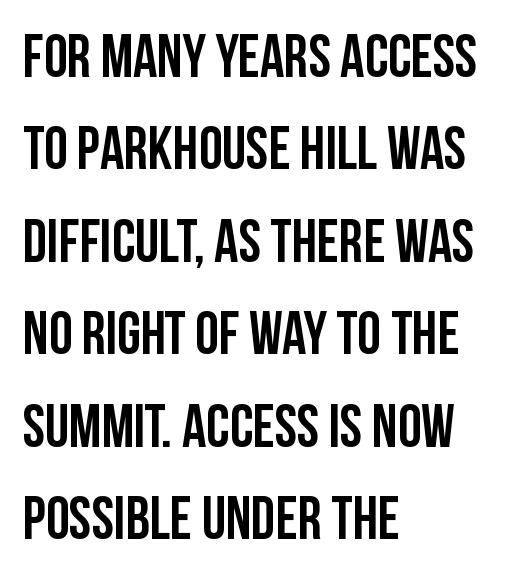
The image shows 60 px semibold, condensed sans-serif type, upright; set left-aligned, normal line spacing (1.54x), normal letter spacing, not underlined; low stroke contrast and a large x-height.
